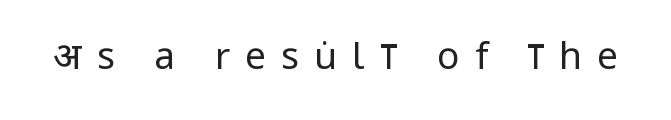
Q: Is the text bold? A: No.
Q: Is the text italic (slanted)? A: No, it is upright.
Q: Is the typeface a serif or a sans-serif typeface? A: Sans-serif.
Q: Is the text underlined? A: No.
Q: Is the spacing between letters normal or unusually wide? A: Unusually wide.
Q: Width (condensed, normal, or wide)? A: Condensed.
Q: Stroke contrast? A: Low.
Q: x-height? A: Large.
Q: Monospaced? A: No.
